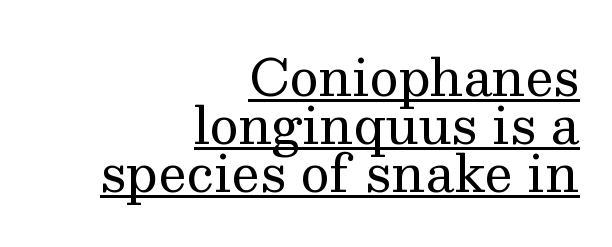
The paragraph shown leans on its right margin. No heavy texture on the line: the type isn't bold. In designer terms, the underline attribute is active on this setting. Tracking value appears to be zero — textbook default spacing. The passage shown is typed in a proportional face where columns would drift. These lines huddle together more closely than default settings would place them.
